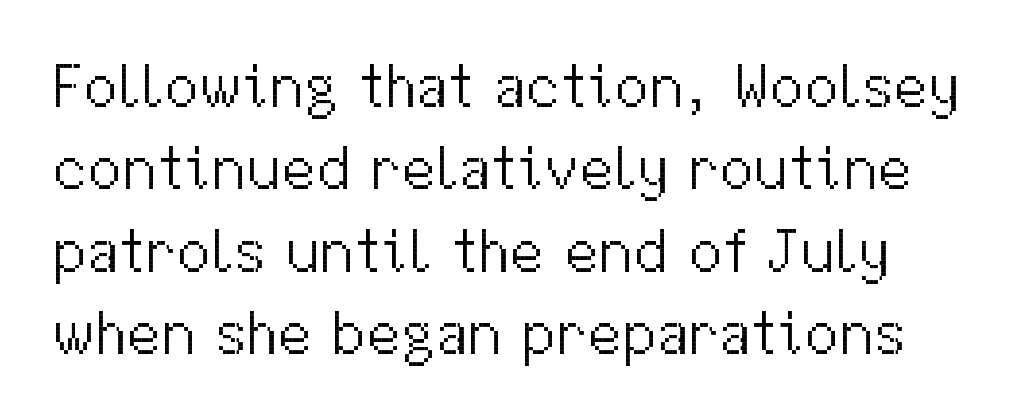
Q: Is the text bold? A: No.
Q: Is the text italic (slanted)? A: No, it is upright.
Q: Is the typeface a serif or a sans-serif typeface? A: Sans-serif.
Q: Is the text underlined? A: No.
Q: Is the spacing between letters normal or unusually wide? A: Normal.
Q: Is the spacing between lines tight, normal or loose? A: Normal.
Q: Width (condensed, normal, or wide)? A: Normal.
Q: Stroke contrast? A: Medium.
Q: x-height? A: Medium.
Q: Monospaced? A: No.
